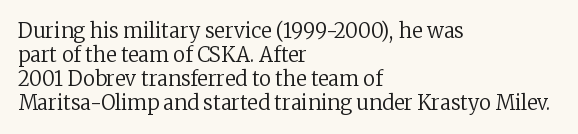
Q: Is the text bold? A: No.
Q: Is the text italic (slanted)? A: No, it is upright.
Q: Is the text underlined? A: No.
Q: How is the paragraph aligned? A: Left-aligned.
Q: Is the spacing between letters normal or unusually wide? A: Normal.
